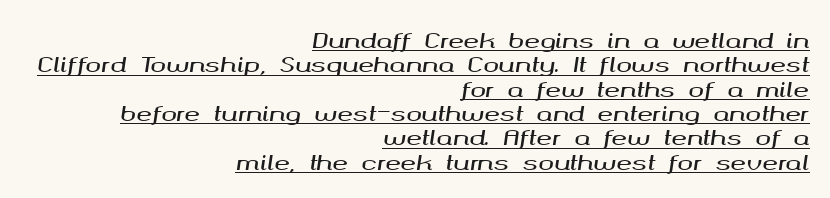
Q: Is the text italic (slanted)? A: Yes, it leans right by about 8 degrees.
Q: Is the text underlined? A: Yes.
Q: How is the paragraph aligned? A: Right-aligned.
Q: Is the spacing between letters normal or unusually wide? A: Normal.
